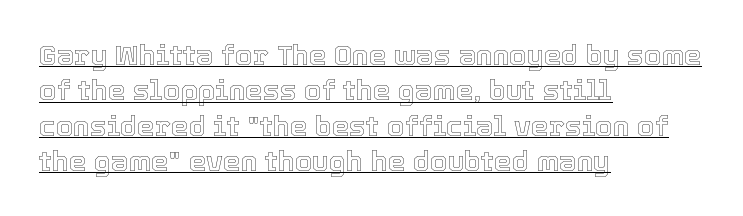
{"italic": "no", "width": "normal", "x_height": "medium", "monospaced": "no", "underline": "yes", "align": "left", "line_spacing": "normal", "line_spacing_ratio": 1.26, "letter_spacing": "normal", "letter_spacing_em": 0.0, "glyph_px": 28}
